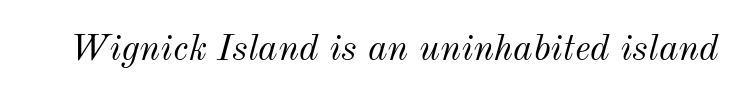
The image shows 37 px light type, italic (leaning right); set normal letter spacing, not underlined; medium stroke contrast and a small x-height.
